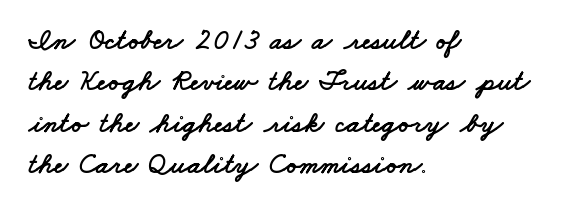
The face used here is rendered with its standard letterfit. Reading down the block, your eye returns to a fixed left position each line. Vertical spacing — default. Here the designer chose a conventional face with non-uniform glyph widths.
